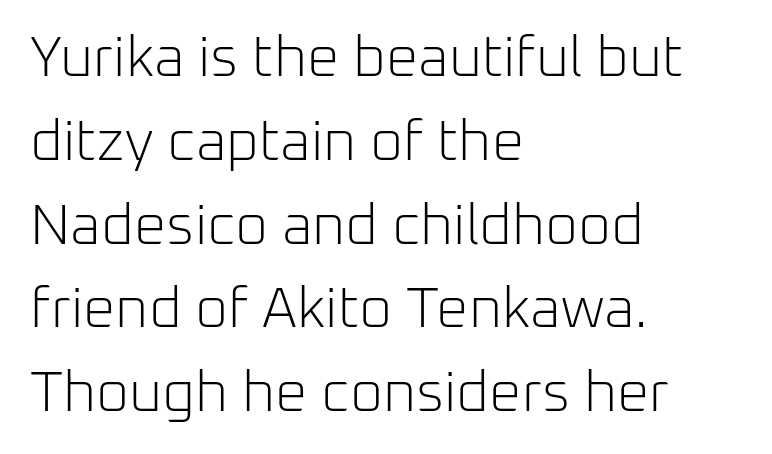
{"serif": "no", "italic": "no", "bold": "no", "weight": "light", "width": "normal", "stroke_contrast": "low", "x_height": "medium", "monospaced": "no", "underline": "no", "align": "left", "line_spacing": "normal", "line_spacing_ratio": 1.47, "letter_spacing": "normal", "letter_spacing_em": 0.0, "glyph_px": 57}
